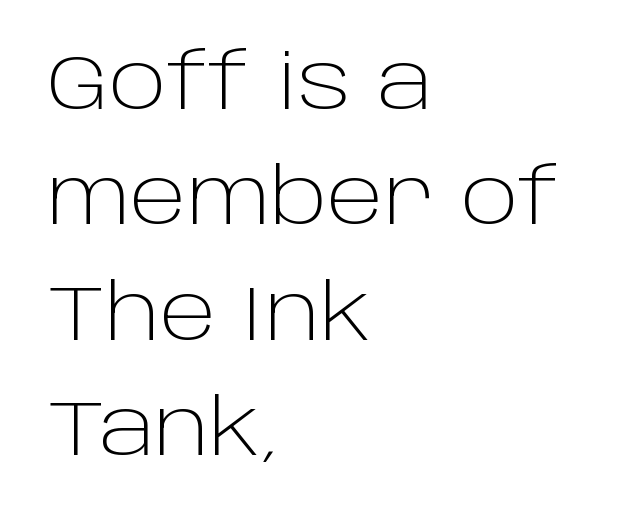
Q: Is the text bold? A: No.
Q: Is the text italic (slanted)? A: No, it is upright.
Q: Is the typeface a serif or a sans-serif typeface? A: Sans-serif.
Q: Is the text underlined? A: No.
Q: How is the paragraph aligned? A: Left-aligned.
Q: Is the spacing between letters normal or unusually wide? A: Normal.
Q: Is the spacing between lines tight, normal or loose? A: Normal.
Q: Width (condensed, normal, or wide)? A: Normal.
Q: Stroke contrast? A: Low.
Q: x-height? A: Large.
Q: Monospaced? A: No.
